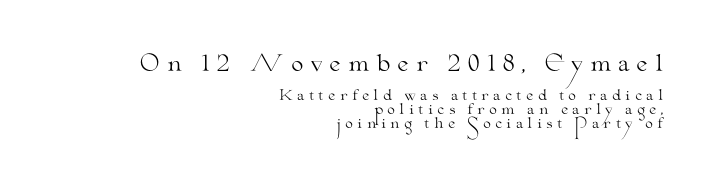
The image shows 22 px text type, upright; set right-aligned, tight line spacing (1.0x), unusually wide letter spacing (+0.29 em), not underlined; the first (top) block is 1.57x larger.
